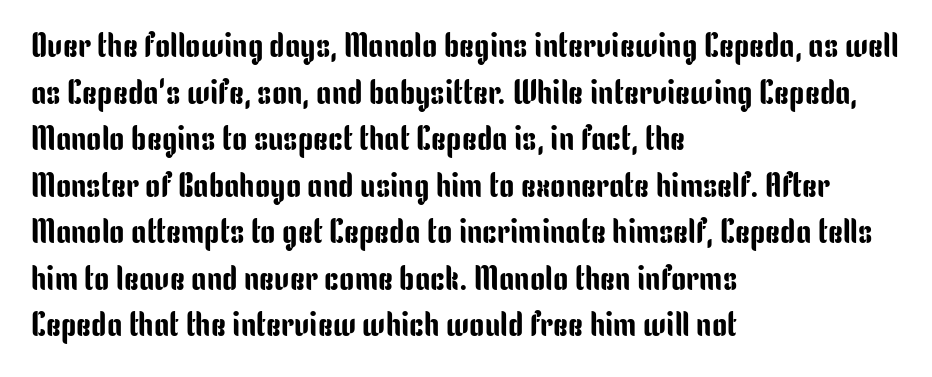
The image shows 34 px condensed sans-serif type, upright; set left-aligned, normal line spacing (1.37x), normal letter spacing, not underlined; low stroke contrast and a medium x-height.
